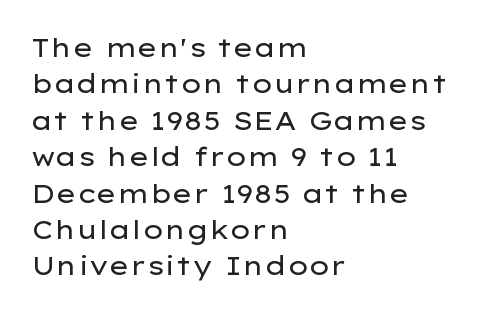
Short and long lines alike share a common starting point at left. The typeface has the unassuming heft of standard copy or less. Is the letter spacing exaggerated? No — it looks like the ordinary default. Has an underline been added? It has not. Posture: vertical.
